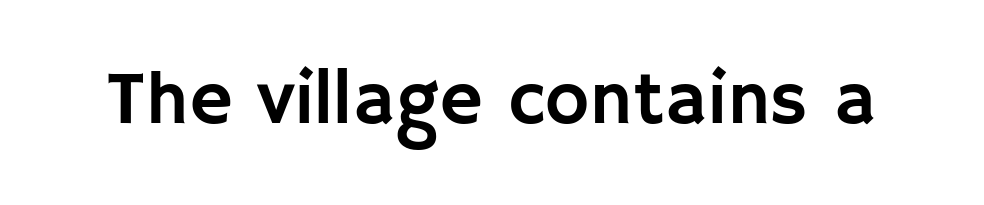
The image shows 75 px sans-serif type, upright; set normal letter spacing, not underlined; low stroke contrast and a large x-height.
